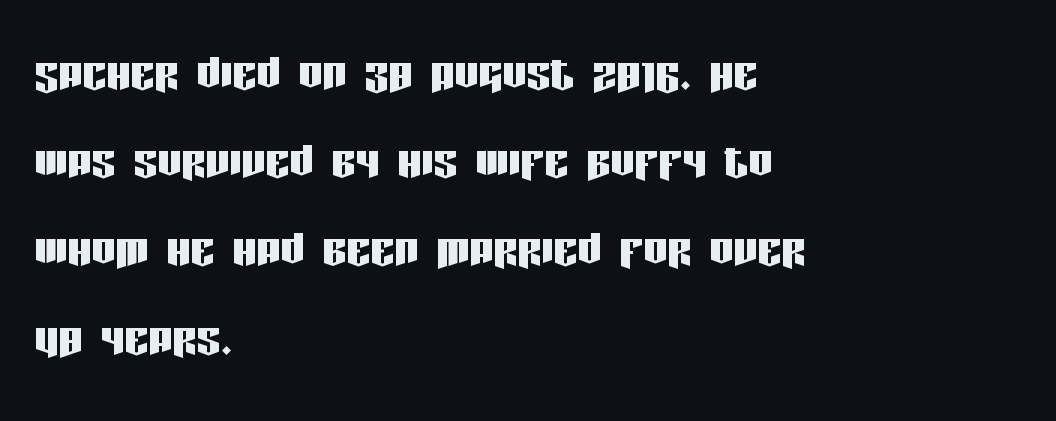
The image shows 60 px condensed sans-serif type, upright; set left-aligned, normal line spacing (1.47x), normal letter spacing, not underlined; low stroke contrast and a large x-height.
